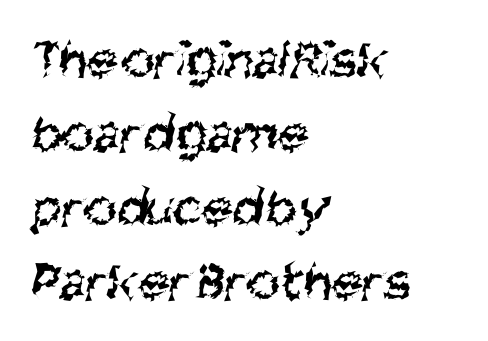
Check under the words: just untouched page. Honestly, the letter spacing is just normal — you wouldn't notice it. Letterform terminals end flat and unadorned throughout the passage. A quiet, ordinary-to-light weight characterises the typeface. The compositor pushed each line to the left boundary.
